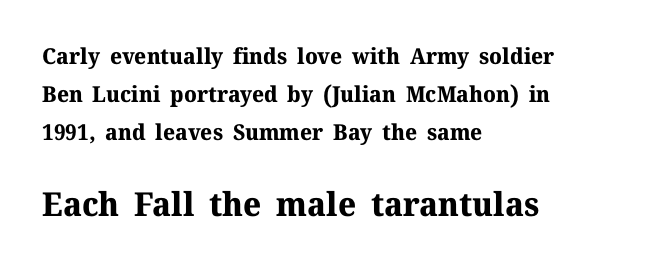
Q: Is the text bold? A: Yes.
Q: Is the text italic (slanted)? A: No, it is upright.
Q: Is the typeface a serif or a sans-serif typeface? A: Serif.
Q: Is the text underlined? A: No.
Q: How is the paragraph aligned? A: Left-aligned.
Q: Is the spacing between letters normal or unusually wide? A: Normal.
Q: Which block of text is set in a larger size, the first (top) or the second (bottom)? A: The second (bottom) one.
Q: Width (condensed, normal, or wide)? A: Normal.
Q: Stroke contrast? A: Medium.
Q: x-height? A: Medium.
Q: Monospaced? A: No.
